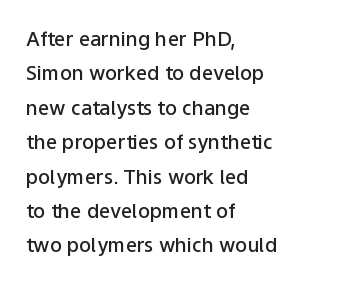
The image shows 20 px text type, upright; set left-aligned, line spacing 1.72x, normal letter spacing, not underlined.
